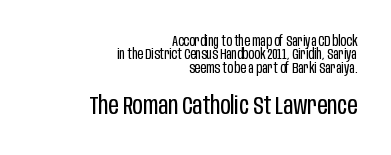
Q: Is the text bold? A: No.
Q: Is the text italic (slanted)? A: No, it is upright.
Q: Is the text underlined? A: No.
Q: How is the paragraph aligned? A: Right-aligned.
Q: Is the spacing between letters normal or unusually wide? A: Normal.
Q: Is the spacing between lines tight, normal or loose? A: Tight.
Q: Which block of text is set in a larger size, the first (top) or the second (bottom)? A: The second (bottom) one.
